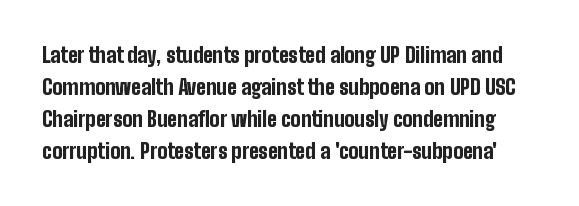
The image shows 21 px bold type, upright; set normal line spacing (1.52x), normal letter spacing, not underlined.
